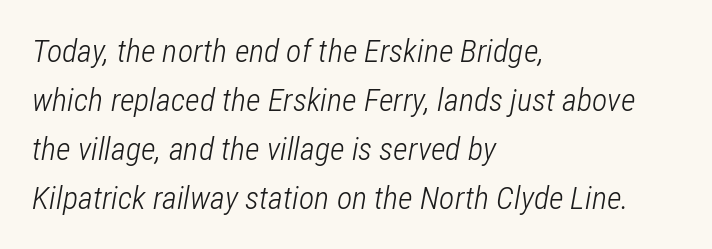
Q: Is the text bold? A: No.
Q: Is the text italic (slanted)? A: Yes, it leans right by about 12 degrees.
Q: Is the text underlined? A: No.
Q: How is the paragraph aligned? A: Left-aligned.
Q: Is the spacing between letters normal or unusually wide? A: Normal.
Q: Is the spacing between lines tight, normal or loose? A: Normal.
Q: Width (condensed, normal, or wide)? A: Condensed.
Q: Stroke contrast? A: Low.
Q: x-height? A: Medium.
Q: Monospaced? A: No.
